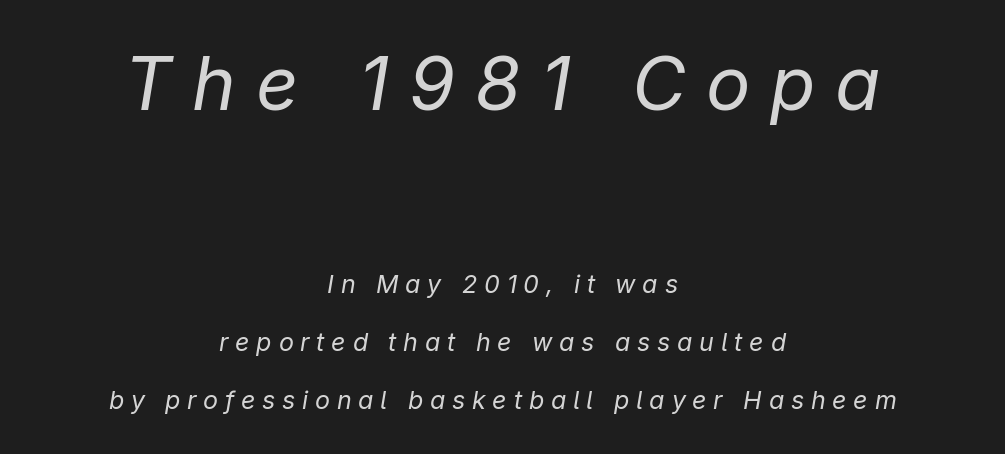
{"italic": "yes", "lean": "right", "slant_degrees": 9, "bold": "no", "weight": "regular", "width": "normal", "stroke_contrast": "low", "x_height": "medium", "monospaced": "no", "underline": "no", "align": "center", "line_spacing": "loose", "line_spacing_ratio": 2.31, "letter_spacing": "wide", "letter_spacing_em": 0.27, "larger_block": "first", "size_ratio": 2.96, "glyph_px": 74}
